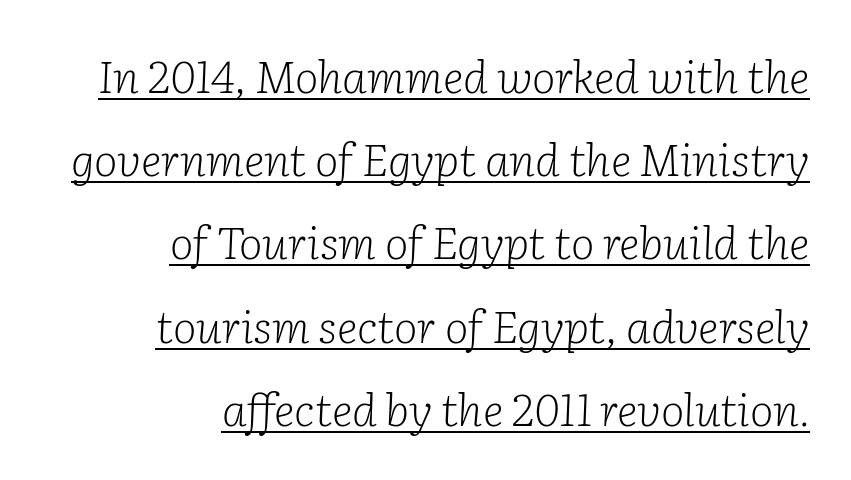
Unbolded letterforms with no extra heft. The rag falls on the left side of this text block. Looks like regular typesetting: each glyph gets only the width it needs. Is the letter spacing exaggerated? No — it looks like the ordinary default. A serif font was chosen for this passage. Has an underline been added? It has.
